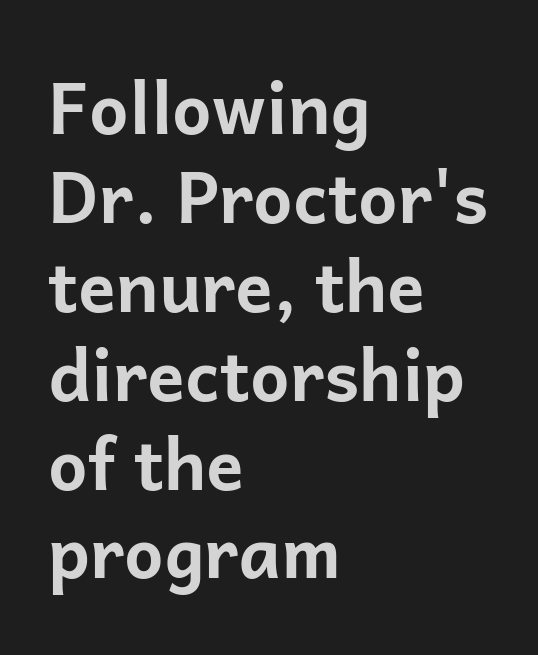
Q: Is the text bold? A: Yes.
Q: Is the text italic (slanted)? A: No, it is upright.
Q: Is the typeface a serif or a sans-serif typeface? A: Sans-serif.
Q: Is the text underlined? A: No.
Q: How is the paragraph aligned? A: Left-aligned.
Q: Is the spacing between letters normal or unusually wide? A: Normal.
Q: Is the spacing between lines tight, normal or loose? A: Normal.
Q: Width (condensed, normal, or wide)? A: Normal.
Q: Stroke contrast? A: Low.
Q: x-height? A: Medium.
Q: Monospaced? A: No.
